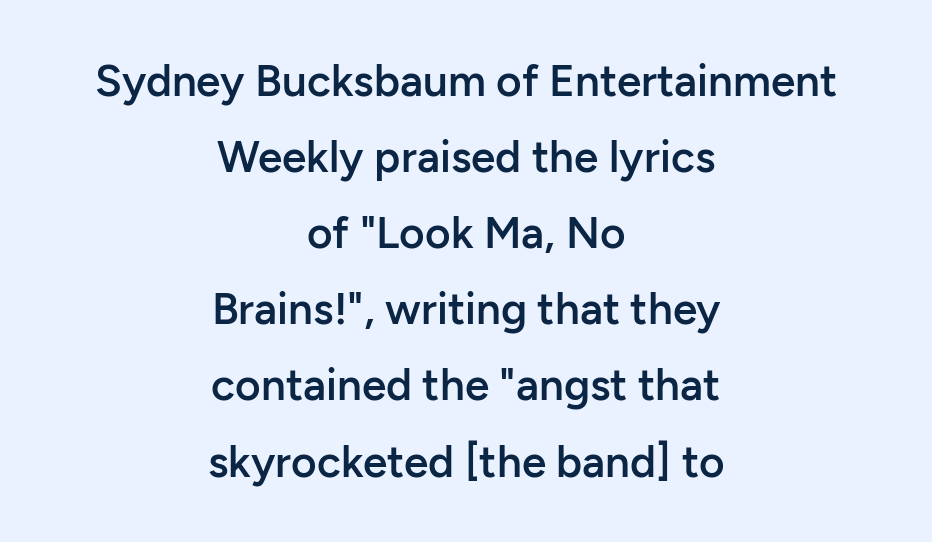
{"serif": "no", "italic": "no", "bold": "semi", "weight": "semibold", "width": "normal", "stroke_contrast": "low", "x_height": "medium", "monospaced": "no", "underline": "no", "align": "center", "line_spacing_ratio": 1.73, "letter_spacing": "normal", "letter_spacing_em": 0.0, "glyph_px": 44}
